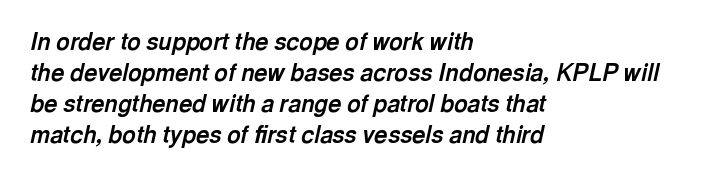
Q: Is the text bold? A: Yes.
Q: Is the text italic (slanted)? A: Yes, it leans right by about 13 degrees.
Q: Is the text underlined? A: No.
Q: How is the paragraph aligned? A: Left-aligned.
Q: Is the spacing between letters normal or unusually wide? A: Normal.
Q: Is the spacing between lines tight, normal or loose? A: Normal.
